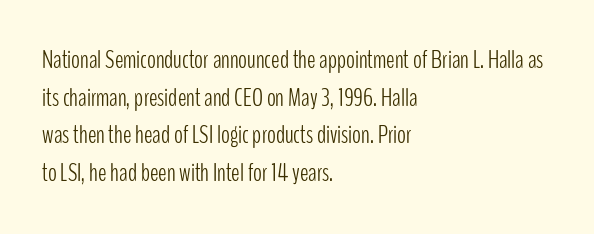
This sample is left-justified, so line endings fall wherever the words run out. Short note: letters normally spaced. These lines were composed using upright roman letters. Nothing heavy about these letters — not bold at all. The glyphs are unaccompanied by any horizontal stroke below them. Quick note: interline space is typical.
